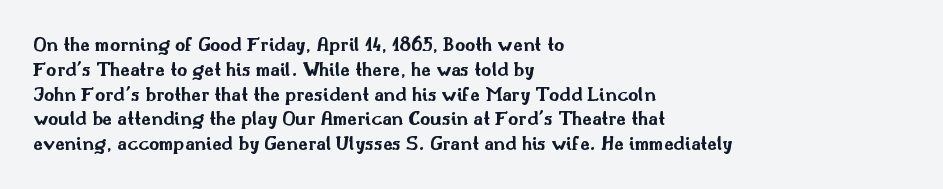
Q: Is the text bold? A: Yes.
Q: Is the text italic (slanted)? A: No, it is upright.
Q: Is the text underlined? A: No.
Q: How is the paragraph aligned? A: Left-aligned.
Q: Is the spacing between letters normal or unusually wide? A: Normal.
